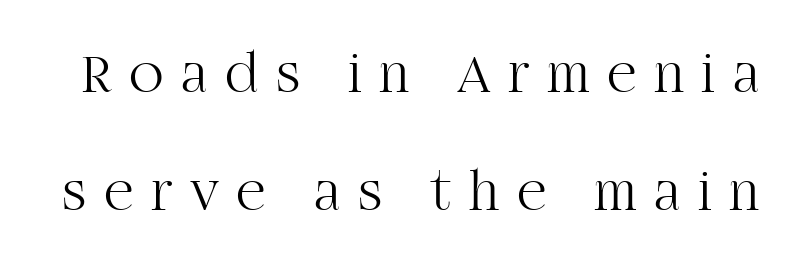
The image shows 57 px light serif type, upright; set loose line spacing (2.07x), unusually wide letter spacing (+0.31 em), not underlined; high stroke contrast and a large x-height.
